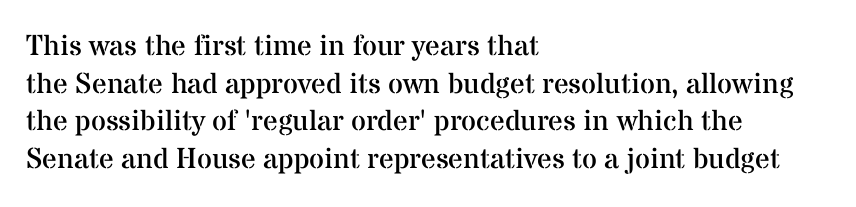
{"serif": "yes", "italic": "no", "bold": "no", "weight": "regular", "width": "normal", "stroke_contrast": "medium", "x_height": "medium", "monospaced": "no", "underline": "no", "align": "left", "line_spacing": "normal", "line_spacing_ratio": 1.3, "letter_spacing": "normal", "letter_spacing_em": 0.0, "glyph_px": 29}
